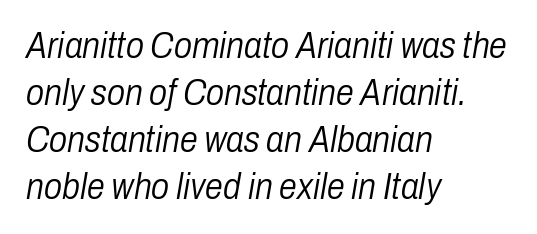
Q: Is the text bold? A: No.
Q: Is the text italic (slanted)? A: Yes, it leans right by about 10 degrees.
Q: Is the text underlined? A: No.
Q: How is the paragraph aligned? A: Left-aligned.
Q: Is the spacing between letters normal or unusually wide? A: Normal.
Q: Is the spacing between lines tight, normal or loose? A: Normal.
Q: Width (condensed, normal, or wide)? A: Condensed.
Q: Stroke contrast? A: Low.
Q: x-height? A: Medium.
Q: Monospaced? A: No.
